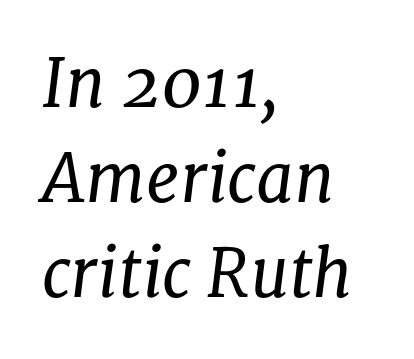
{"serif": "yes", "italic": "yes", "lean": "right", "slant_degrees": 8, "bold": "no", "weight": "regular", "width": "normal", "stroke_contrast": "low", "x_height": "medium", "monospaced": "no", "underline": "no", "align": "left", "line_spacing": "normal", "line_spacing_ratio": 1.44, "letter_spacing": "normal", "letter_spacing_em": 0.0, "glyph_px": 66}
